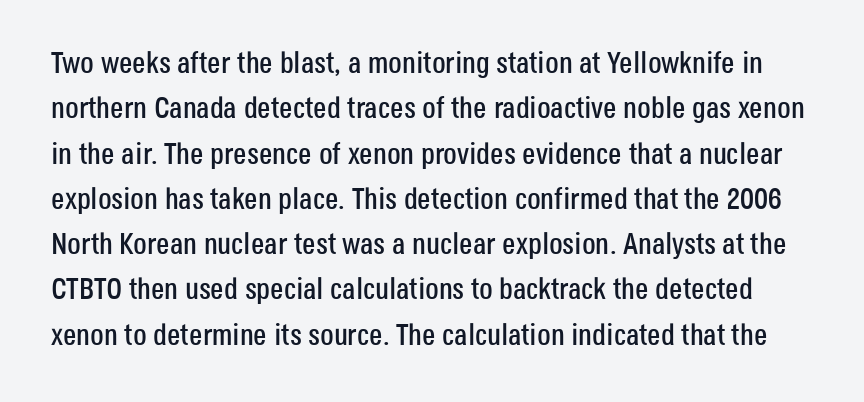
Short note: letters normally spaced. Character widths vary here, with narrow letters taking less room than wide ones. If you drew a line through each stem, it would be perfectly vertical. Look at the bottom of the vertical strokes: they stop flat, with no serifs.
